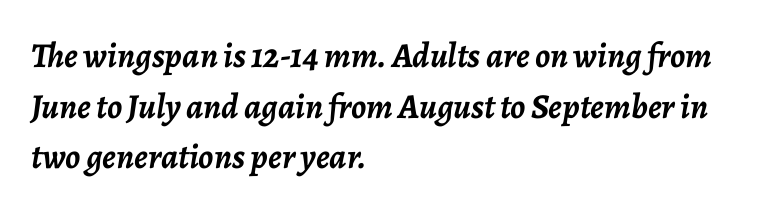
Anything drawn beneath the words? Only blank space. Yep, that's italic — everything's leaning. The block of text has a typical density, with ordinary space between rows. Here the glyphs are tracked normally, forming tight word shapes.
